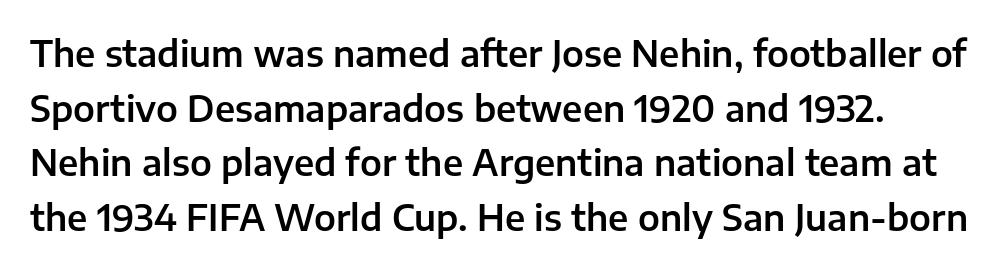
The image shows 35 px sans-serif type, upright; set normal line spacing (1.56x), normal letter spacing, not underlined; low stroke contrast and a medium x-height.
